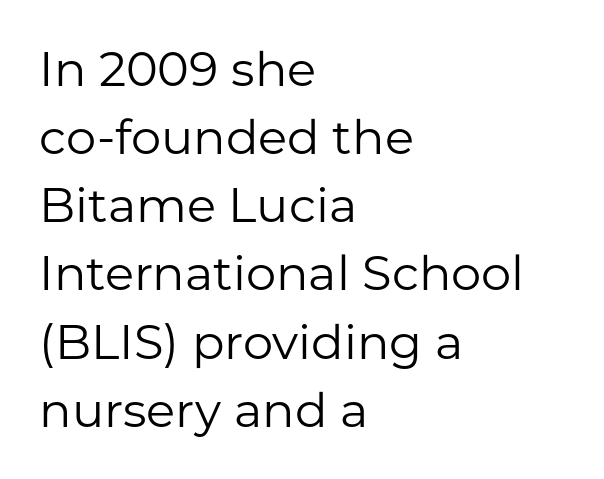
{"serif": "no", "italic": "no", "bold": "no", "weight": "regular", "width": "normal", "stroke_contrast": "low", "x_height": "medium", "monospaced": "no", "underline": "no", "align": "left", "line_spacing": "normal", "line_spacing_ratio": 1.42, "letter_spacing": "normal", "letter_spacing_em": 0.0, "glyph_px": 48}
